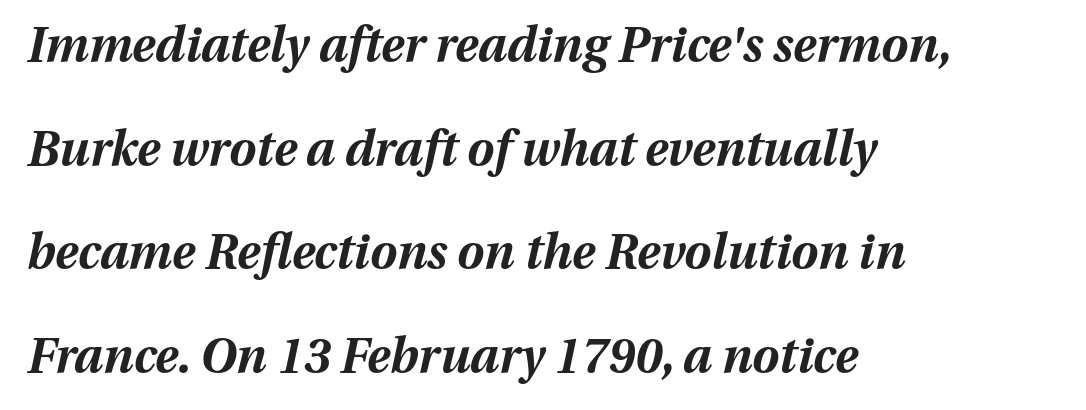
{"italic": "yes", "lean": "right", "slant_degrees": 13, "bold": "yes", "weight": "bold", "width": "normal", "stroke_contrast": "medium", "x_height": "medium", "monospaced": "no", "underline": "no", "align": "left", "line_spacing": "loose", "line_spacing_ratio": 2.16, "letter_spacing": "normal", "letter_spacing_em": 0.0, "glyph_px": 48}
